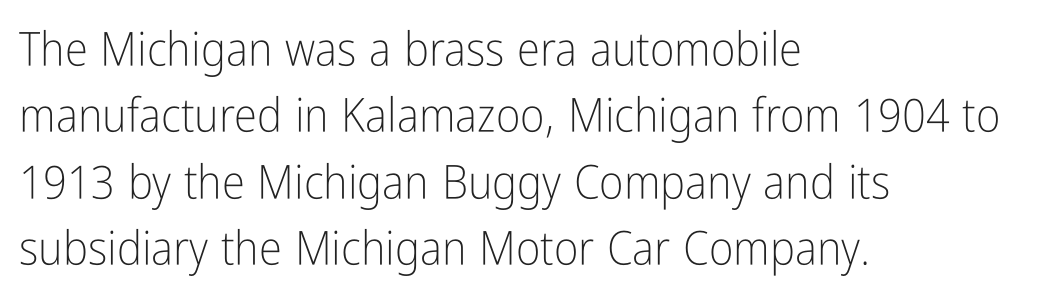
Varying glyph widths throughout — classic text-font behaviour. No chunkiness to these letters — they're not bold. The ragged edge is on the right, which tells us the setting is flush left. Spacing between characters is what you'd get straight out of the box.
